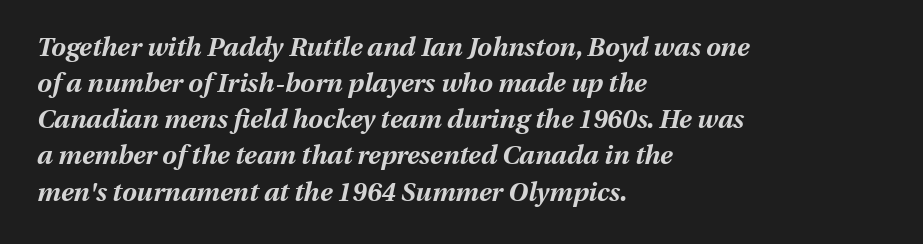
If you drew a ruler down the left edge, every line would touch it. Tracking value appears to be zero — textbook default spacing. Would a proofreader flag this as italicized? Yes. Students, this is bold: see how much ink each stroke carries. A bare baseline throughout the passage. A normal amount of white space separates one row of letters from the next.
